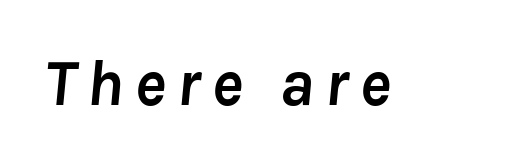
Q: Is the text bold? A: Yes.
Q: Is the text italic (slanted)? A: Yes, it leans right by about 8 degrees.
Q: Is the text underlined? A: No.
Q: Width (condensed, normal, or wide)? A: Normal.
Q: Stroke contrast? A: Low.
Q: x-height? A: Medium.
Q: Monospaced? A: No.
